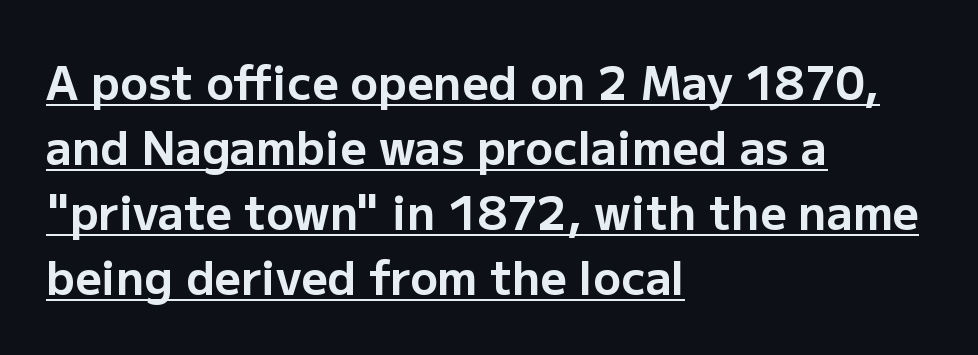
Posture: vertical. These lines carry a lot of weight — the face is fully bold. The paragraph shown leans on its left margin. Looks like someone drew a line under every word here.
